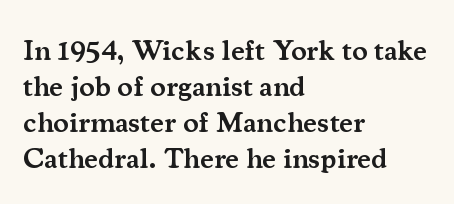
Q: Is the text bold? A: Semi-bold.
Q: Is the text italic (slanted)? A: No, it is upright.
Q: Is the typeface a serif or a sans-serif typeface? A: Serif.
Q: Is the text underlined? A: No.
Q: How is the paragraph aligned? A: Left-aligned.
Q: Is the spacing between letters normal or unusually wide? A: Normal.
Q: Width (condensed, normal, or wide)? A: Normal.
Q: Stroke contrast? A: Medium.
Q: x-height? A: Small.
Q: Monospaced? A: No.
